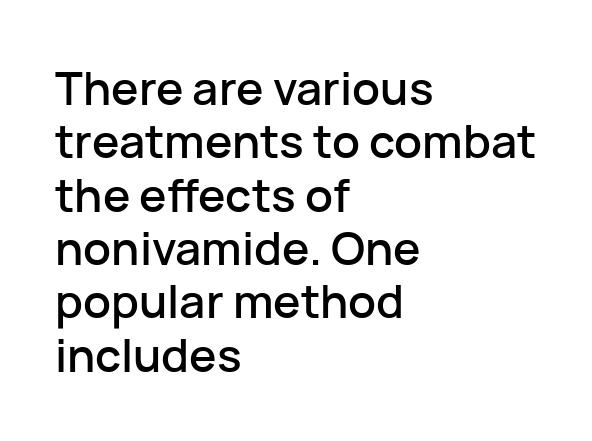
The image shows 46 px sans-serif type, upright; set left-aligned, line spacing 1.16x, normal letter spacing, not underlined; low stroke contrast and a medium x-height.
